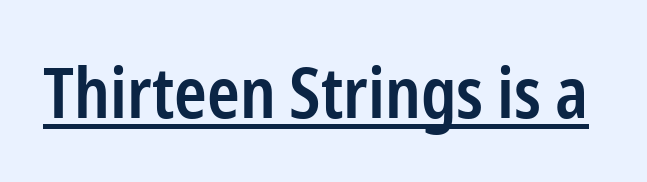
{"serif": "no", "italic": "no", "bold": "semi", "weight": "semibold", "width": "condensed", "stroke_contrast": "low", "x_height": "medium", "monospaced": "no", "underline": "yes", "letter_spacing": "normal", "letter_spacing_em": 0.0, "glyph_px": 70}
